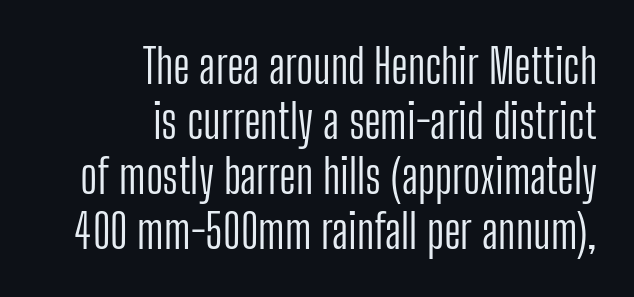
{"serif": "no", "italic": "no", "bold": "no", "weight": "light", "width": "condensed", "stroke_contrast": "low", "x_height": "medium", "monospaced": "no", "underline": "no", "align": "right", "line_spacing_ratio": 1.17, "letter_spacing": "normal", "letter_spacing_em": 0.0, "glyph_px": 47}
